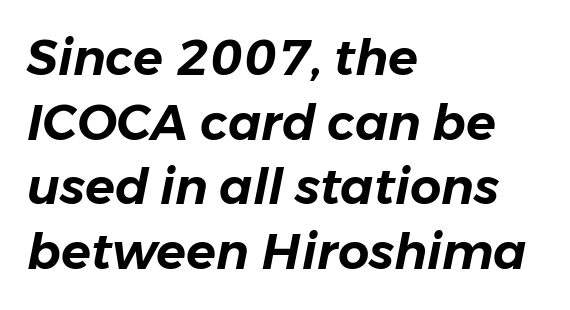
The image shows 49 px text type, italic (leaning right); set left-aligned, normal line spacing (1.32x), normal letter spacing, not underlined; low stroke contrast and a medium x-height.
